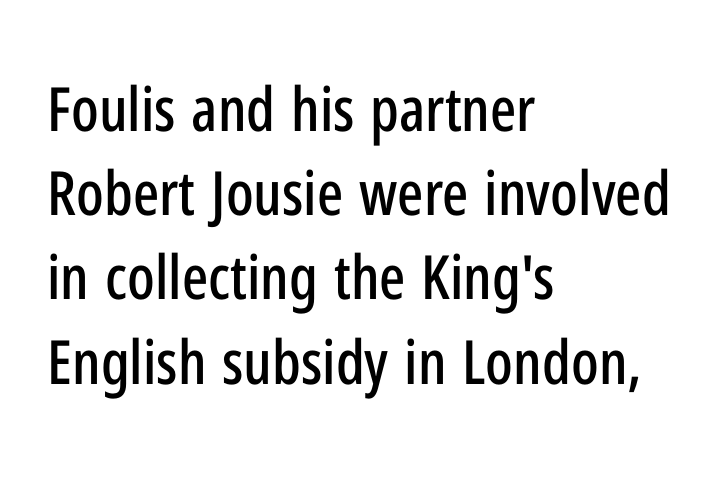
Ordinary non-slanted type is in use. Each letter keeps its own natural width here, so spacing adapts to shape. Letter spacing: default. The letters carry no serifs — their stems end cleanly without finishing strokes. The paragraph has a hard left edge and a soft right edge. Notice how descenders clear the ascenders below comfortably — that's standard leading.
